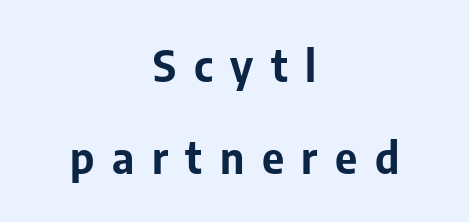
Q: Is the text bold? A: Yes.
Q: Is the text italic (slanted)? A: No, it is upright.
Q: Is the typeface a serif or a sans-serif typeface? A: Sans-serif.
Q: Is the text underlined? A: No.
Q: How is the paragraph aligned? A: Centered.
Q: Is the spacing between letters normal or unusually wide? A: Unusually wide.
Q: Is the spacing between lines tight, normal or loose? A: Loose.
Q: Width (condensed, normal, or wide)? A: Normal.
Q: Stroke contrast? A: Low.
Q: x-height? A: Medium.
Q: Monospaced? A: No.
